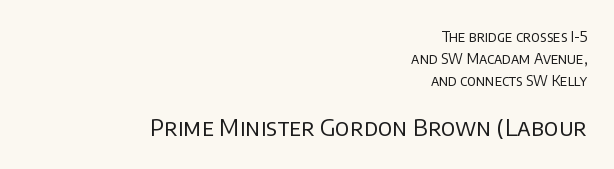
Q: Is the text bold? A: No.
Q: Is the text italic (slanted)? A: No, it is upright.
Q: Is the text underlined? A: No.
Q: How is the paragraph aligned? A: Right-aligned.
Q: Is the spacing between letters normal or unusually wide? A: Normal.
Q: Is the spacing between lines tight, normal or loose? A: Normal.
Q: Which block of text is set in a larger size, the first (top) or the second (bottom)? A: The second (bottom) one.
